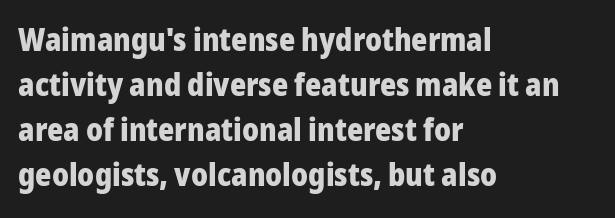
The image shows 31 px heavy sans-serif type, upright; set left-aligned, normal line spacing (1.45x), normal letter spacing, not underlined; low stroke contrast and a medium x-height.
